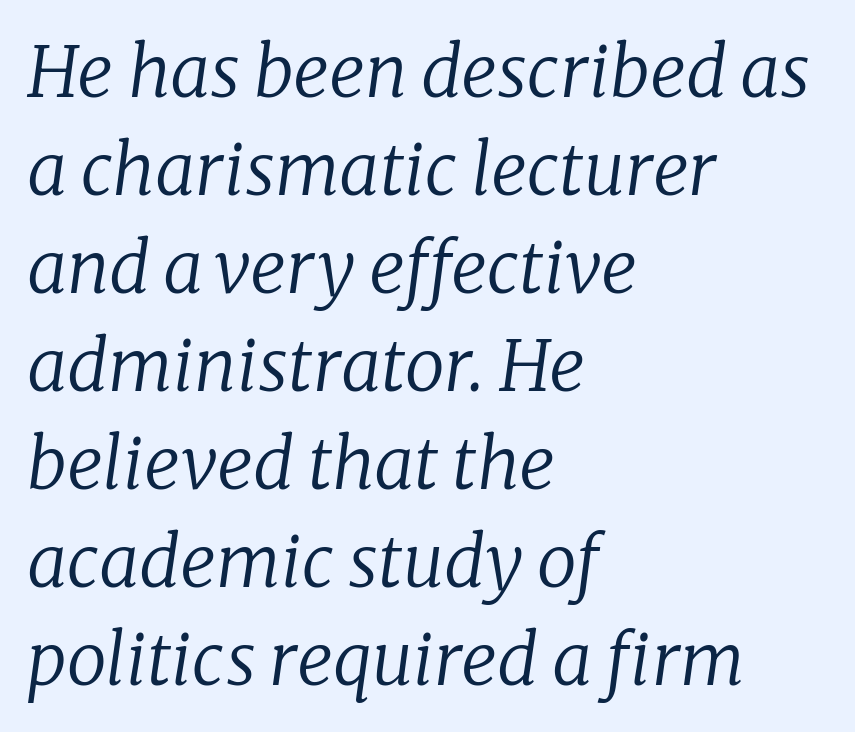
The paragraph has a hard left edge and a soft right edge. Observe the serifs anchoring each vertical stroke in this sample. These lines are rendered in a variable-pitch font. No word sits above an underline.
